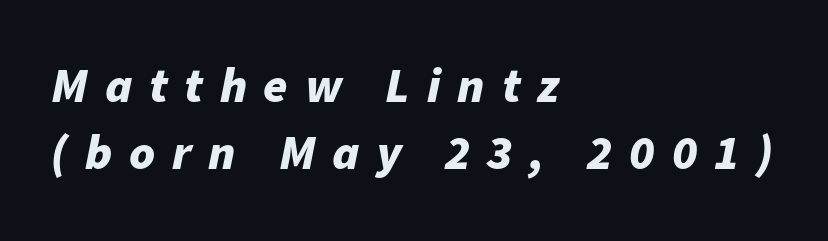
{"italic": "yes", "lean": "right", "slant_degrees": 11, "bold": "yes", "weight": "bold", "width": "normal", "stroke_contrast": "low", "x_height": "medium", "monospaced": "no", "underline": "no", "align": "left", "line_spacing": "normal", "line_spacing_ratio": 1.37, "letter_spacing": "wide", "letter_spacing_em": 0.34, "glyph_px": 49}
